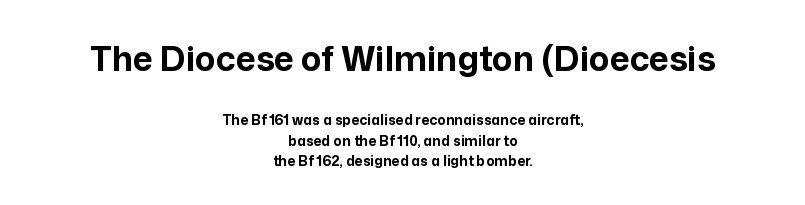
The image shows 34 px bold sans-serif type, upright; set centered, normal line spacing (1.45x), normal letter spacing, not underlined; the first (top) block is 2.43x larger; low stroke contrast and a medium x-height.
